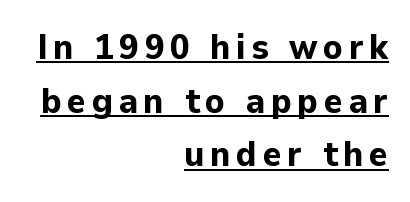
The image shows 36 px bold sans-serif type, upright; set right-aligned, normal line spacing (1.49x), underlined; low stroke contrast and a medium x-height.
